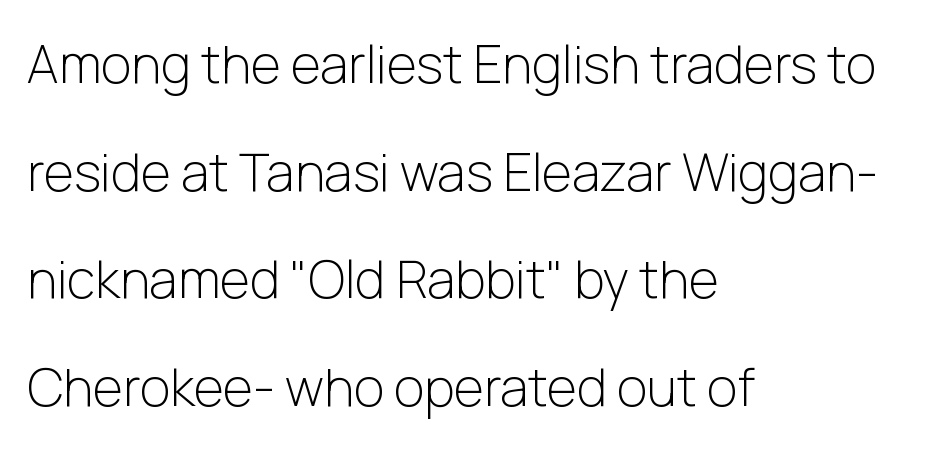
{"serif": "no", "italic": "no", "bold": "no", "weight": "light", "width": "normal", "stroke_contrast": "low", "x_height": "medium", "monospaced": "no", "underline": "no", "align": "left", "line_spacing": "loose", "line_spacing_ratio": 2.07, "letter_spacing": "normal", "letter_spacing_em": 0.0, "glyph_px": 52}
